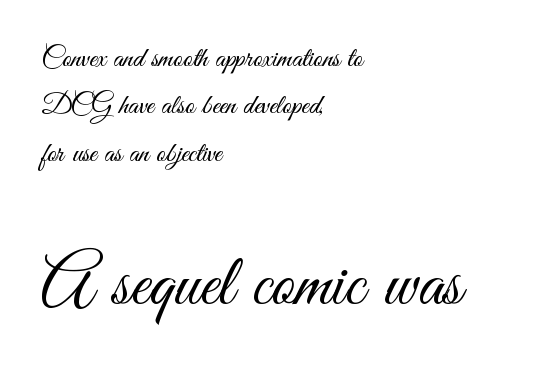
A student would call this left alignment; a typographer would say flush left, rag right. Character size in the trailing block exceeds that of the leading block. Looks like regular typesetting: each glyph gets only the width it needs. A clean baseline with only descenders dipping below it. Grotesque or geometric, the face here clearly has no serifs. The leading is moderate, giving the passage an even texture.
